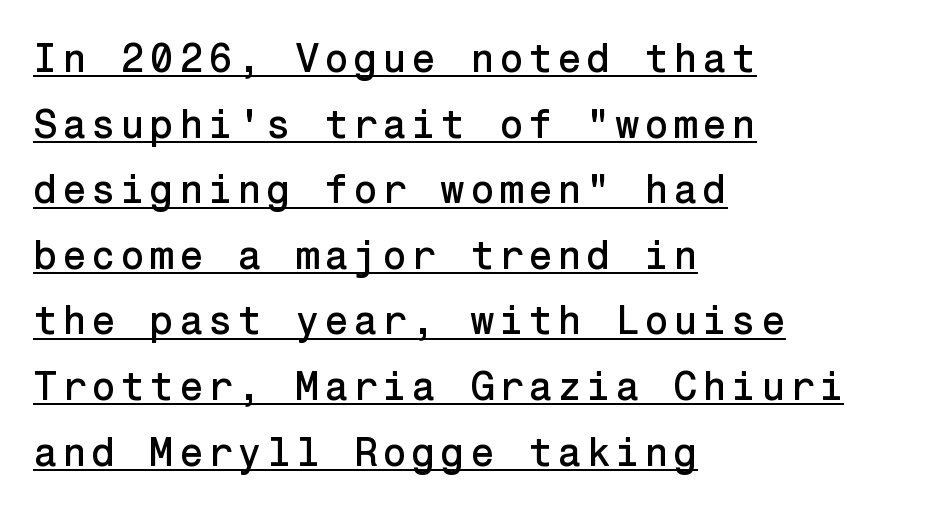
{"serif": "no", "italic": "no", "width": "normal", "stroke_contrast": "low", "x_height": "medium", "underline": "yes", "align": "left", "line_spacing": "normal", "line_spacing_ratio": 1.64, "glyph_px": 40}
